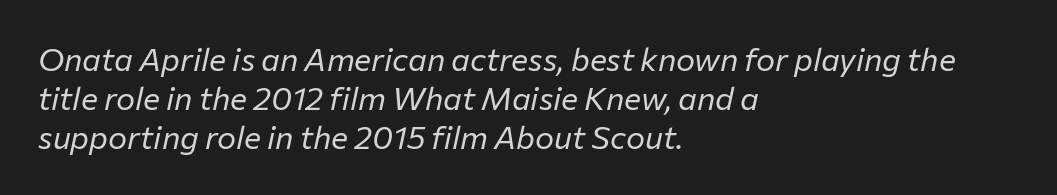
{"italic": "yes", "lean": "right", "slant_degrees": 12, "bold": "no", "weight": "regular", "width": "normal", "stroke_contrast": "low", "x_height": "medium", "monospaced": "no", "underline": "no", "align": "left", "line_spacing_ratio": 1.22, "letter_spacing": "normal", "letter_spacing_em": 0.0, "glyph_px": 32}
